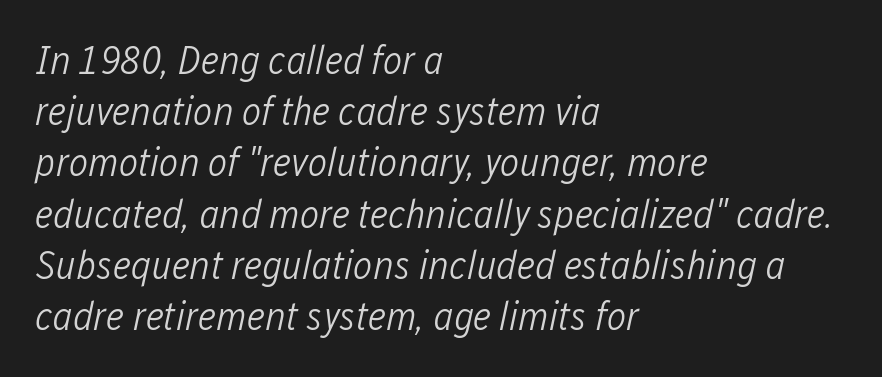
The image shows 41 px light, condensed type, italic (leaning right); set left-aligned, normal line spacing (1.25x), normal letter spacing, not underlined; low stroke contrast and a medium x-height.
